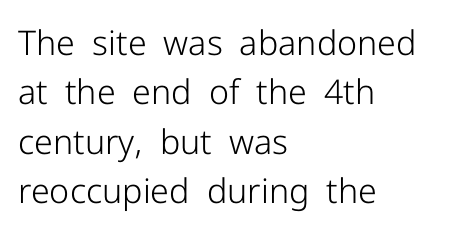
{"serif": "no", "italic": "no", "bold": "no", "weight": "light", "width": "normal", "stroke_contrast": "low", "x_height": "medium", "monospaced": "no", "underline": "no", "align": "left", "line_spacing": "normal", "line_spacing_ratio": 1.45, "letter_spacing": "normal", "letter_spacing_em": 0.0, "glyph_px": 34}
